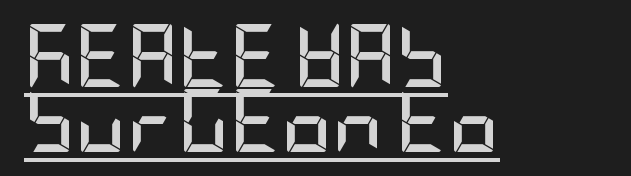
One glance says dense: line gaps are narrower than usual. The paragraph shown leans on its left margin. Summary of weight: heavy, a full bold. The letters sit at their default tracking, neither squeezed nor spread.
